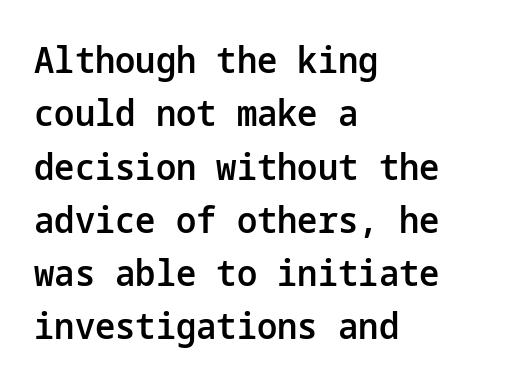
{"serif": "no", "italic": "no", "bold": "semi", "weight": "semibold", "width": "normal", "stroke_contrast": "low", "x_height": "medium", "underline": "no", "align": "left", "line_spacing": "normal", "line_spacing_ratio": 1.48, "letter_spacing": "normal", "letter_spacing_em": 0.0, "glyph_px": 36}
